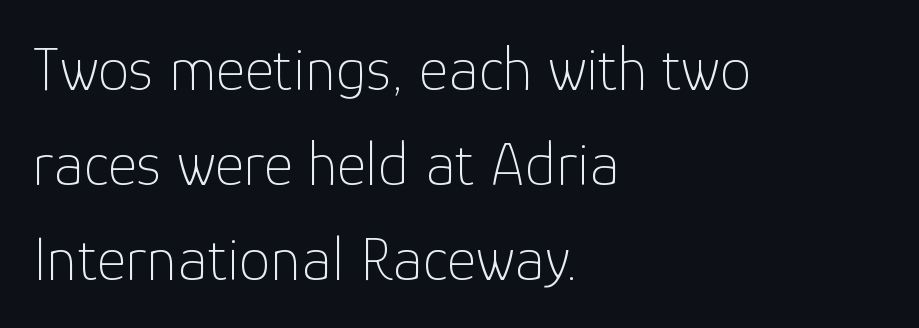
{"serif": "no", "italic": "no", "bold": "no", "weight": "thin", "width": "normal", "stroke_contrast": "low", "x_height": "medium", "monospaced": "no", "underline": "no", "align": "left", "line_spacing": "normal", "line_spacing_ratio": 1.51, "letter_spacing": "normal", "letter_spacing_em": 0.0, "glyph_px": 63}
